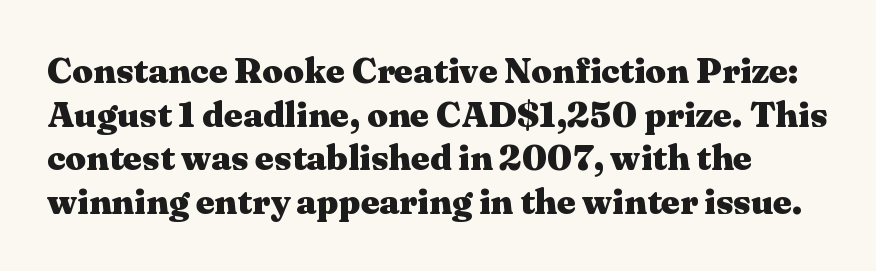
The axis of the letterforms is exactly vertical. The horizontal fit of the characters is conventional and even. These words are printed bold, with thick strokes throughout. Type style note: has serifs. The words here are not underlined. Proportional: the letters do not fall into vertical columns.
